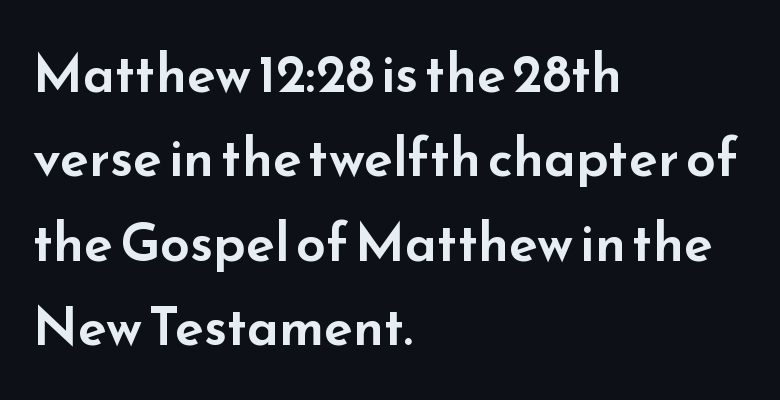
The image shows 53 px wide sans-serif type, upright; set left-aligned, normal line spacing (1.59x), normal letter spacing, not underlined; low stroke contrast and a small x-height.
